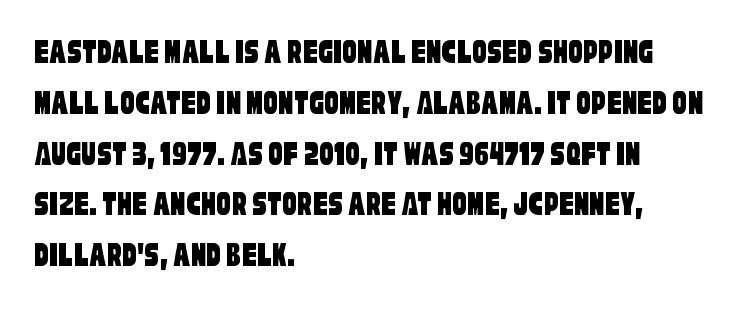
{"serif": "no", "width": "condensed", "stroke_contrast": "low", "x_height": "large", "monospaced": "no", "underline": "no", "align": "left", "line_spacing": "normal", "line_spacing_ratio": 1.41, "letter_spacing": "normal", "letter_spacing_em": 0.0, "glyph_px": 36}
